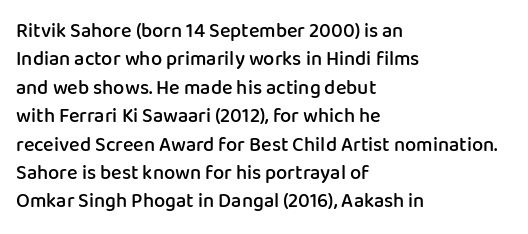
Q: Is the text bold? A: Semi-bold.
Q: Is the text italic (slanted)? A: No, it is upright.
Q: Is the text underlined? A: No.
Q: How is the paragraph aligned? A: Left-aligned.
Q: Is the spacing between letters normal or unusually wide? A: Normal.
Q: Is the spacing between lines tight, normal or loose? A: Normal.
